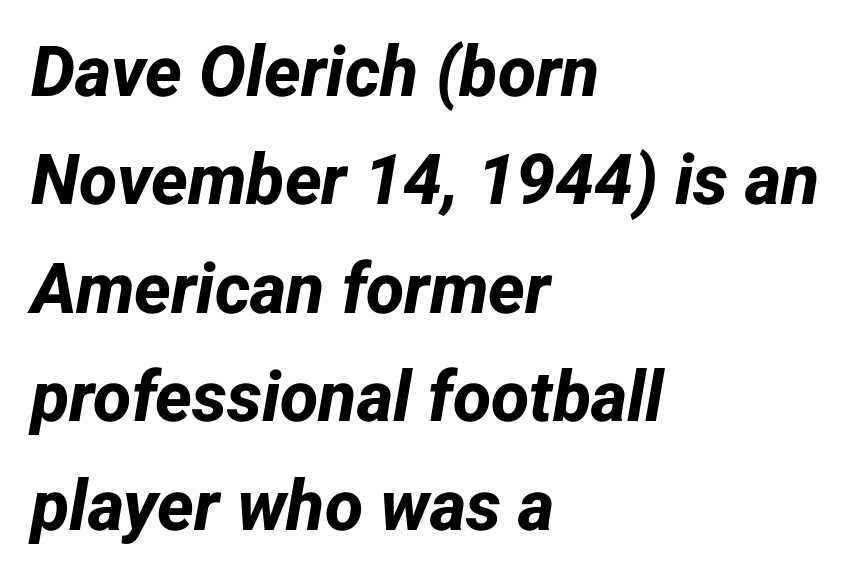
{"serif": "no", "bold": "yes", "weight": "bold", "width": "normal", "stroke_contrast": "low", "x_height": "medium", "monospaced": "no", "underline": "no", "align": "left", "line_spacing": "normal", "line_spacing_ratio": 1.55, "letter_spacing": "normal", "letter_spacing_em": 0.0, "glyph_px": 70}
